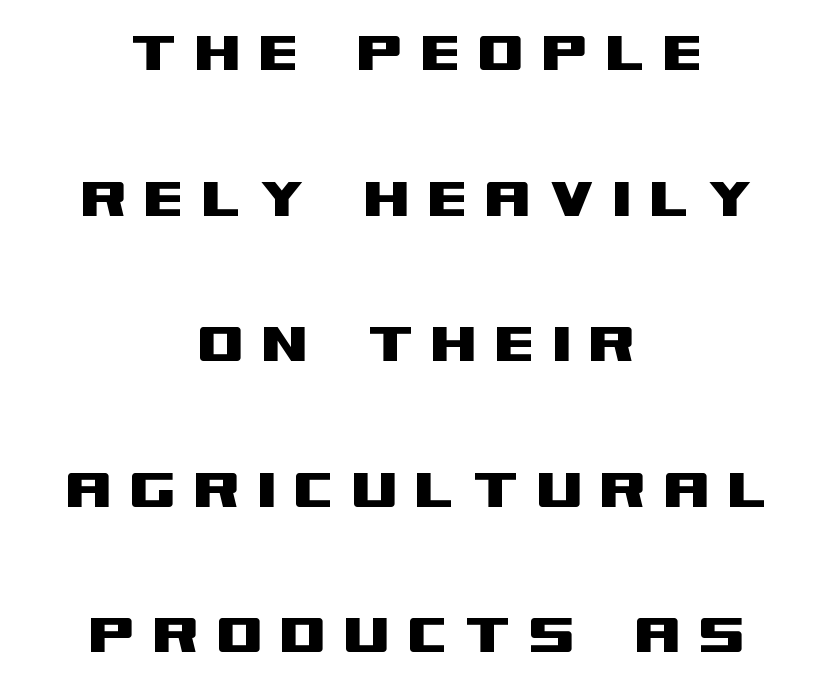
The image shows 68 px wide sans-serif type, upright; set centered, loose line spacing (2.14x), unusually wide letter spacing (+0.24 em), not underlined; medium stroke contrast and a large x-height.
